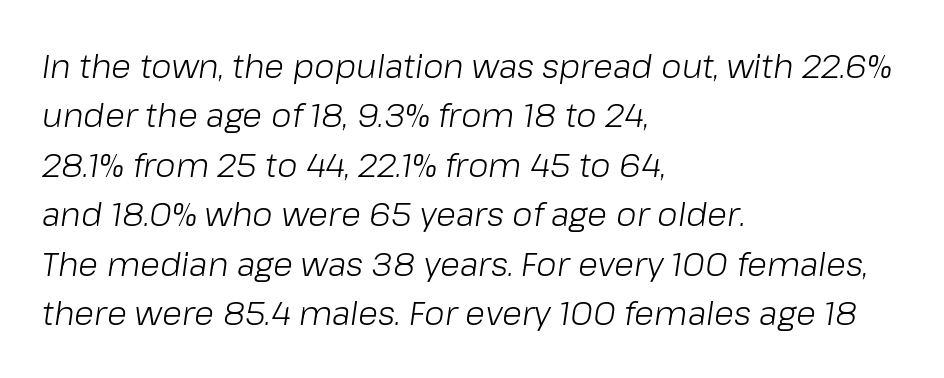
The image shows 33 px light type, italic (leaning right); set left-aligned, normal line spacing (1.5x), normal letter spacing, not underlined; low stroke contrast and a medium x-height.
